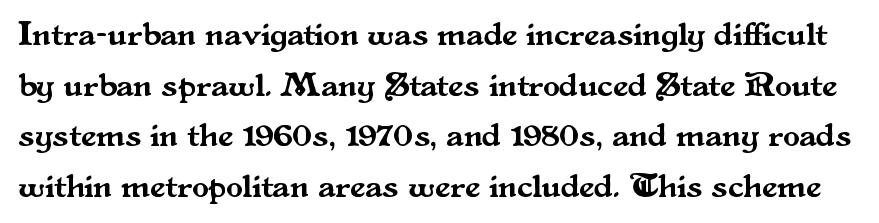
The image shows 34 px serif type, upright; set normal line spacing (1.49x), normal letter spacing, not underlined; medium stroke contrast and a small x-height.
